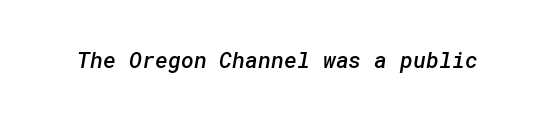
The image shows 22 px text type; set normal letter spacing, not underlined.
